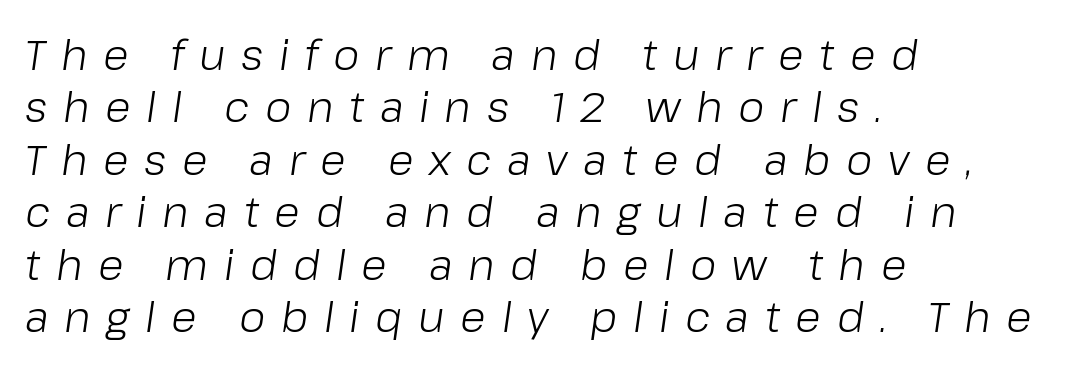
The image shows 42 px light type, italic (leaning right); set left-aligned, normal line spacing (1.25x), unusually wide letter spacing (+0.37 em), not underlined; low stroke contrast and a medium x-height.
